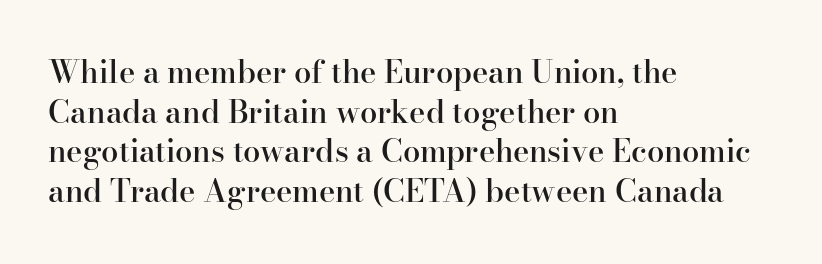
The image shows 31 px semibold serif type, upright; set left-aligned, normal line spacing (1.28x), normal letter spacing, not underlined; high stroke contrast and a small x-height.
